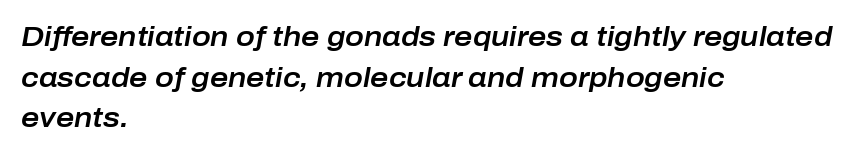
{"italic": "yes", "lean": "right", "slant_degrees": 10, "width": "normal", "stroke_contrast": "low", "x_height": "medium", "monospaced": "no", "underline": "no", "align": "left", "line_spacing": "normal", "line_spacing_ratio": 1.45, "letter_spacing": "normal", "letter_spacing_em": 0.0, "glyph_px": 28}
